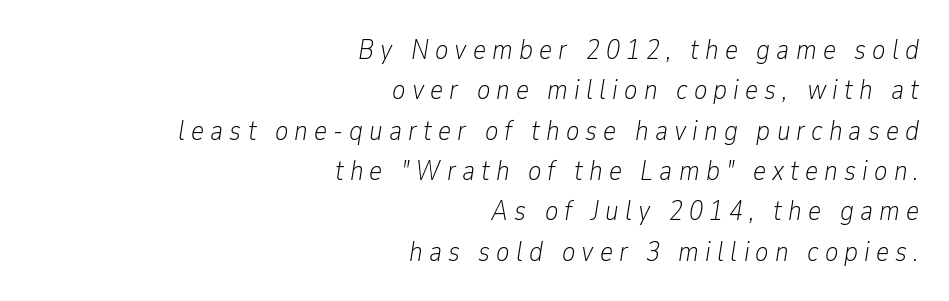
Q: Is the text bold? A: No.
Q: Is the text italic (slanted)? A: Yes, it leans right by about 9 degrees.
Q: Is the text underlined? A: No.
Q: How is the paragraph aligned? A: Right-aligned.
Q: Is the spacing between letters normal or unusually wide? A: Unusually wide.
Q: Is the spacing between lines tight, normal or loose? A: Normal.
Q: Width (condensed, normal, or wide)? A: Condensed.
Q: Stroke contrast? A: Low.
Q: x-height? A: Medium.
Q: Monospaced? A: No.
